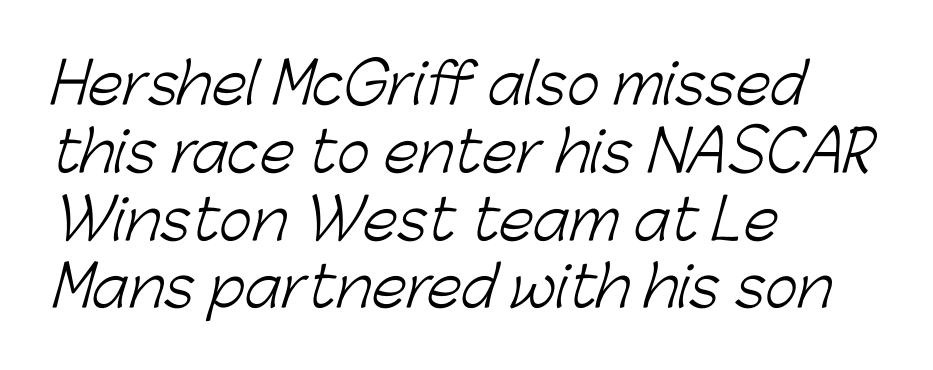
Weight: not bold — regular or lighter. Lines of text with bare space underneath. Varying glyph widths throughout — classic text-font behaviour. The lines are quadded left. This sample uses a sans-serif face.
